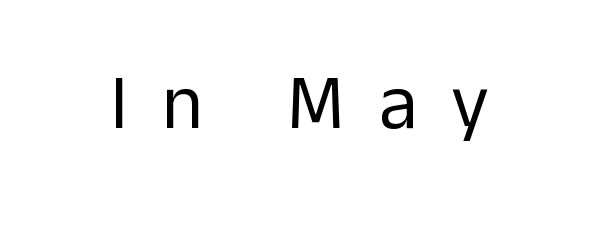
The image shows 77 px regular-weight sans-serif type, upright; set unusually wide letter spacing (+0.44 em), not underlined; low stroke contrast and a medium x-height.
